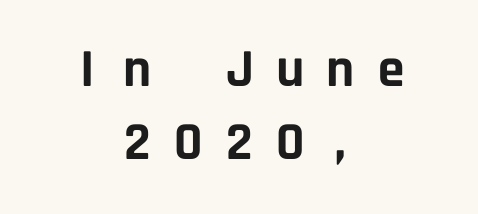
The image shows 54 px bold sans-serif type, upright, monospaced; set centered, normal line spacing (1.36x), unusually wide letter spacing (+0.34 em), not underlined; low stroke contrast and a large x-height.
